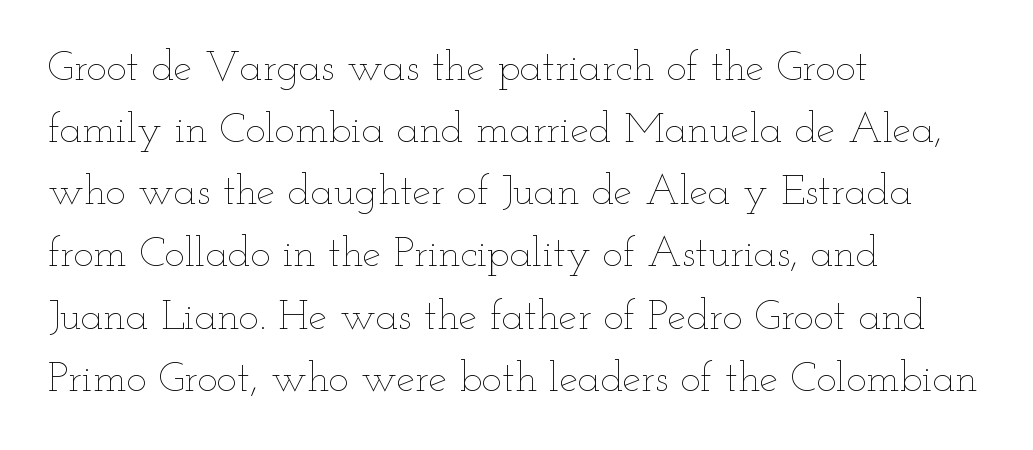
{"italic": "no", "bold": "no", "weight": "thin", "width": "wide", "stroke_contrast": "low", "x_height": "small", "monospaced": "no", "underline": "no", "align": "left", "line_spacing": "normal", "line_spacing_ratio": 1.48, "letter_spacing": "normal", "letter_spacing_em": 0.0, "glyph_px": 42}
